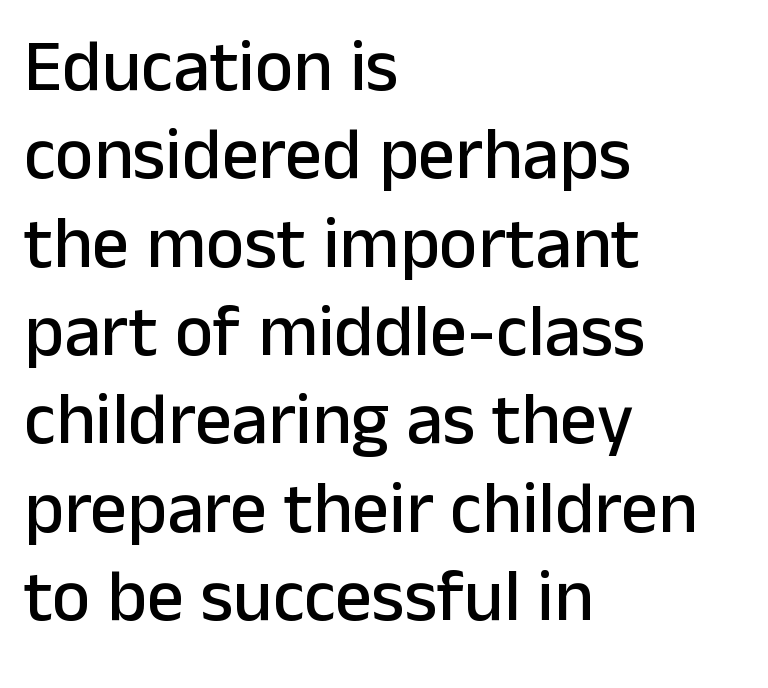
The image shows 73 px sans-serif type, upright; set left-aligned, line spacing 1.21x, normal letter spacing, not underlined; low stroke contrast and a medium x-height.
